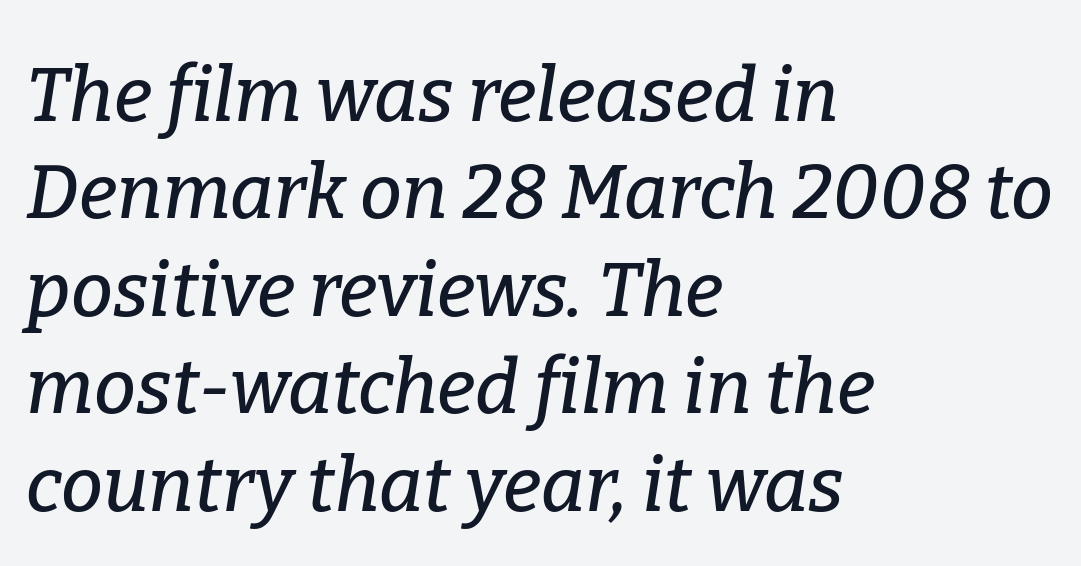
Compared with typical body copy, the letter spacing here is the same. Every character sits at an angle, as italics do. Small tapered or slab feet sit at the stroke ends, so this counts as serif. These lines sit exactly where default settings would place them. You could not count columns in this text — the font is proportionally spaced. A classic flush-left, rag-right setting is used for this passage.
